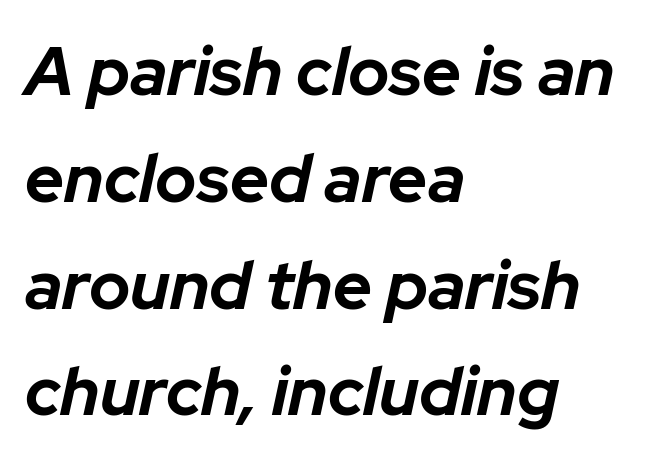
Think of a printed novel: that variable character pitch is what you see here. The glyphs have the mass of a bold cut. Short and long lines alike share a common starting point at left. No word sits above an underline. The face used here is rendered with its standard letterfit. Vertical spacing — default.
